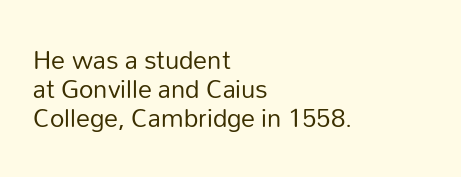
Note the varied advance widths — an 'i' is clearly narrower than an 'm'. No chunkiness to these letters — they're not bold. Quick note: interline space is minimal. Line beginnings align vertically; line endings do not. You can tell from the bare stems that sans-serif type was used. Standard letterfit; no display-style spreading of the glyphs.
